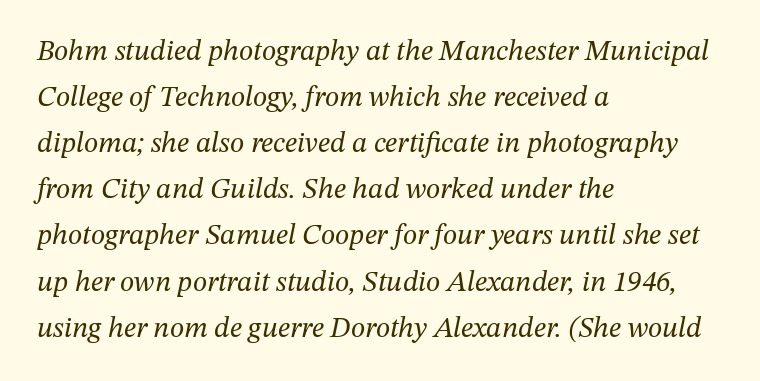
{"serif": "yes", "italic": "yes", "lean": "right", "slant_degrees": 12, "bold": "no", "weight": "regular", "width": "normal", "stroke_contrast": "medium", "x_height": "medium", "monospaced": "no", "underline": "no", "align": "left", "line_spacing": "normal", "line_spacing_ratio": 1.59, "letter_spacing": "normal", "letter_spacing_em": 0.0, "glyph_px": 29}
